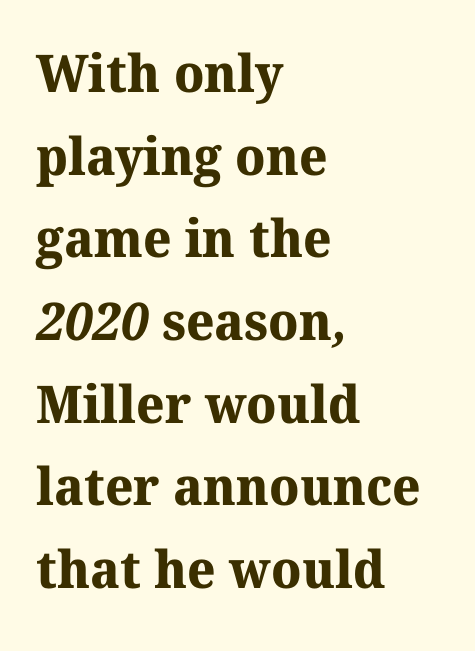
Q: Is the text bold? A: Yes.
Q: Is the typeface a serif or a sans-serif typeface? A: Serif.
Q: Is the text underlined? A: No.
Q: How is the paragraph aligned? A: Left-aligned.
Q: Is the spacing between letters normal or unusually wide? A: Normal.
Q: Is the spacing between lines tight, normal or loose? A: Normal.
Q: Width (condensed, normal, or wide)? A: Normal.
Q: Stroke contrast? A: Medium.
Q: x-height? A: Medium.
Q: Monospaced? A: No.
